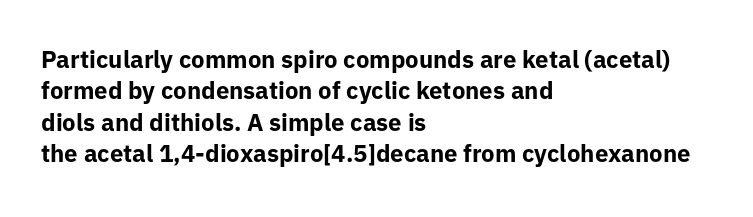
Caption: standard tracking, unaltered. In CSS terms this would be text-align: left. Unlike italic type, these characters show no tilt at all. A dark, heavy texture on the line: the type is bold.
